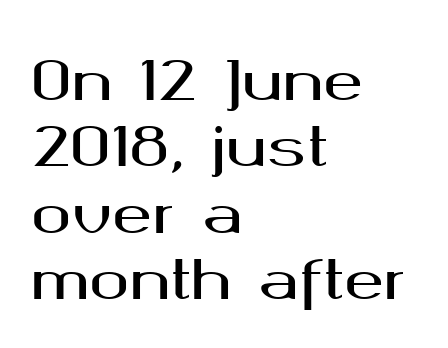
The image shows 54 px wide sans-serif type, upright; set left-aligned, line spacing 1.23x, normal letter spacing, not underlined; medium stroke contrast and a medium x-height.
